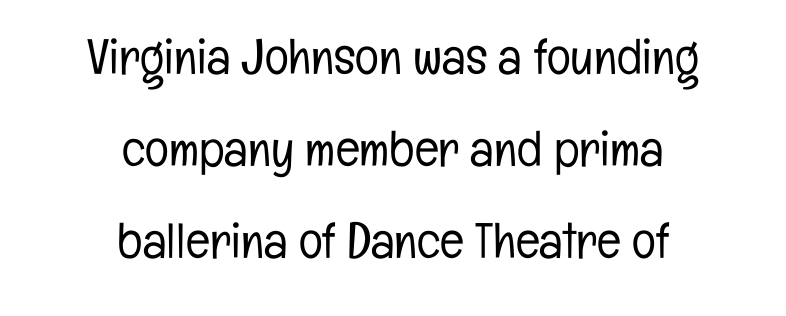
{"serif": "no", "italic": "no", "bold": "no", "weight": "light", "width": "condensed", "stroke_contrast": "low", "x_height": "medium", "monospaced": "no", "underline": "no", "align": "center", "line_spacing_ratio": 1.84, "letter_spacing": "normal", "letter_spacing_em": 0.0, "glyph_px": 50}
